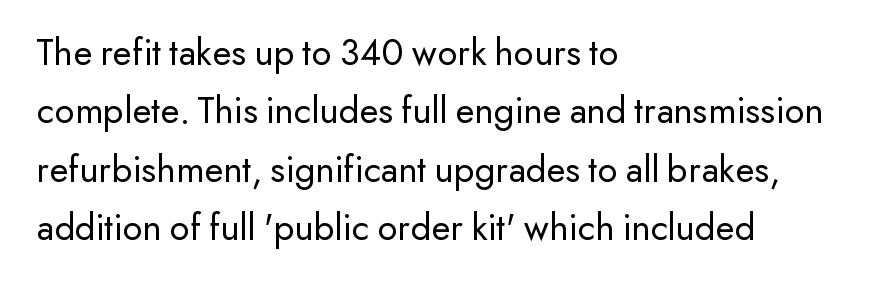
The image shows 39 px regular-weight sans-serif type, upright; set left-aligned, normal line spacing (1.5x), normal letter spacing, not underlined; low stroke contrast and a small x-height.
